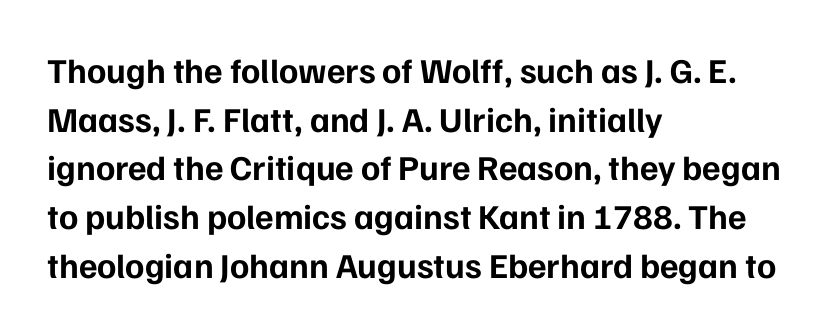
{"serif": "no", "italic": "no", "bold": "yes", "weight": "bold", "width": "normal", "stroke_contrast": "low", "x_height": "medium", "monospaced": "no", "underline": "no", "align": "left", "line_spacing": "normal", "line_spacing_ratio": 1.39, "letter_spacing": "normal", "letter_spacing_em": 0.0, "glyph_px": 35}
